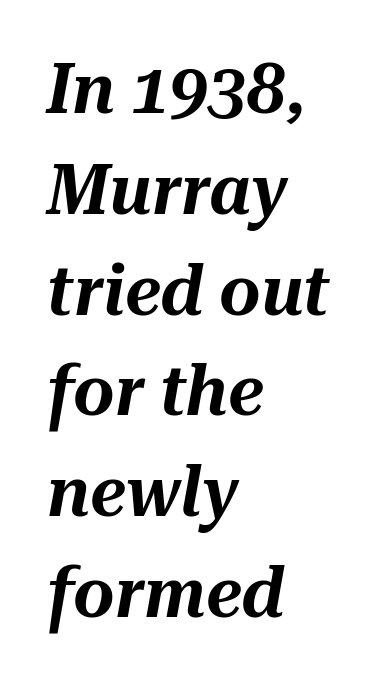
The image shows 71 px text type, italic (leaning right); set left-aligned, normal line spacing (1.42x), normal letter spacing, not underlined; medium stroke contrast and a medium x-height.
